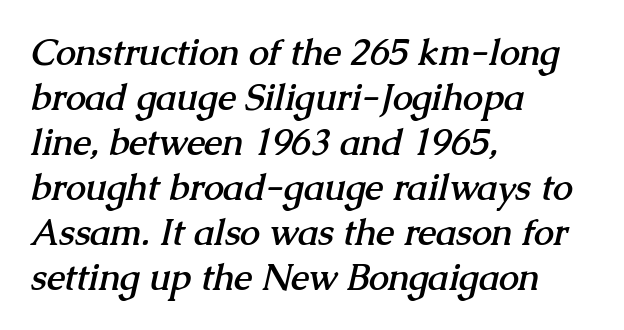
The image shows 36 px semibold serif type; set left-aligned, normal line spacing (1.25x), normal letter spacing, not underlined; medium stroke contrast and a medium x-height.
